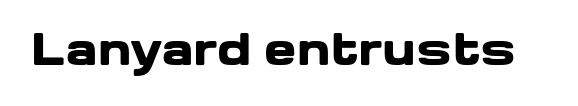
The image shows 43 px heavy, wide sans-serif type, upright; set normal letter spacing, not underlined; low stroke contrast and a medium x-height.
